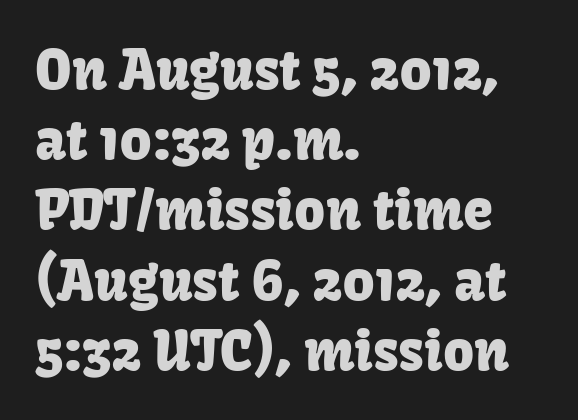
{"serif": "no", "italic": "no", "width": "normal", "stroke_contrast": "low", "x_height": "medium", "monospaced": "no", "underline": "no", "align": "left", "line_spacing": "normal", "line_spacing_ratio": 1.3, "letter_spacing": "normal", "letter_spacing_em": 0.0, "glyph_px": 54}
